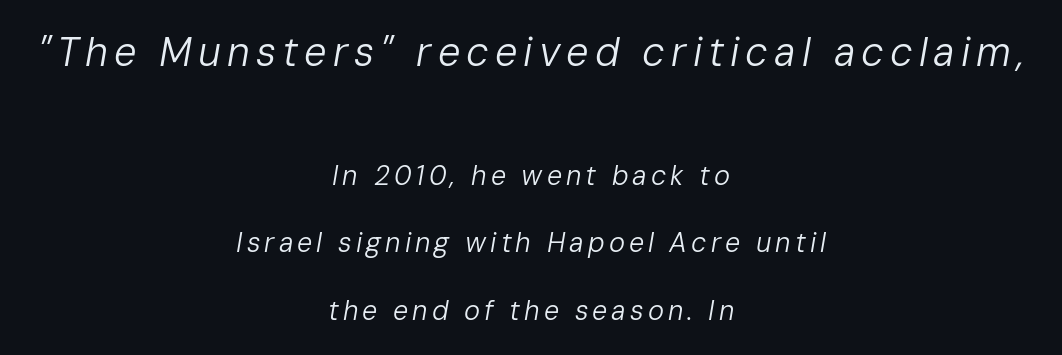
The rendering uses natural spacing where letterforms have individual widths. Bigger letters appear in the top chunk; the bottom chunk is reduced. The glyphs are unaccompanied by any horizontal stroke below them. The lines in this sample share a center point and differ in where they start and stop.
